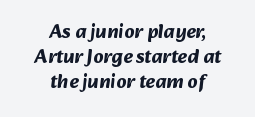
The image shows 20 px bold type; set centered, normal line spacing (1.26x), normal letter spacing, not underlined.
